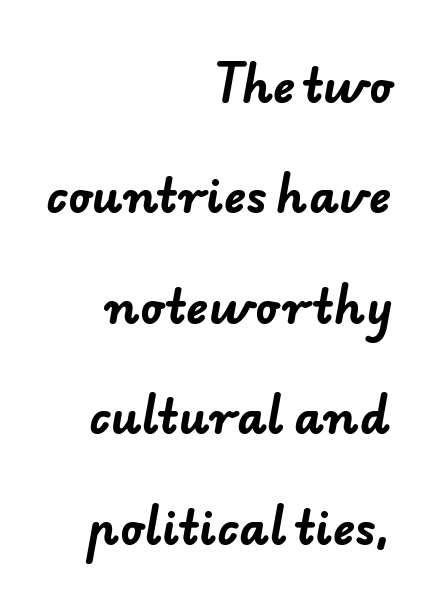
The image shows 46 px bold sans-serif type; set right-aligned, loose line spacing (2.4x), normal letter spacing, not underlined; low stroke contrast and a small x-height.
